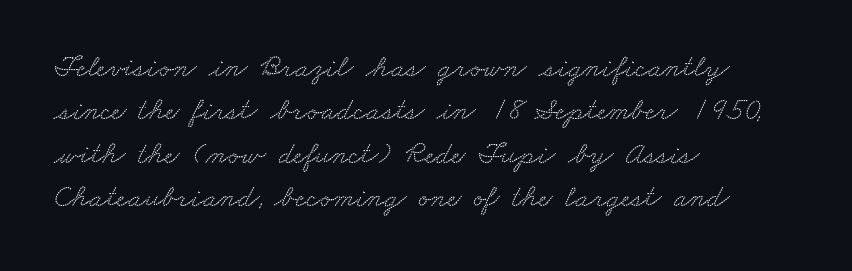
The image shows 31 px wide type; set left-aligned, normal line spacing (1.4x), normal letter spacing, not underlined; low stroke contrast and a small x-height.
